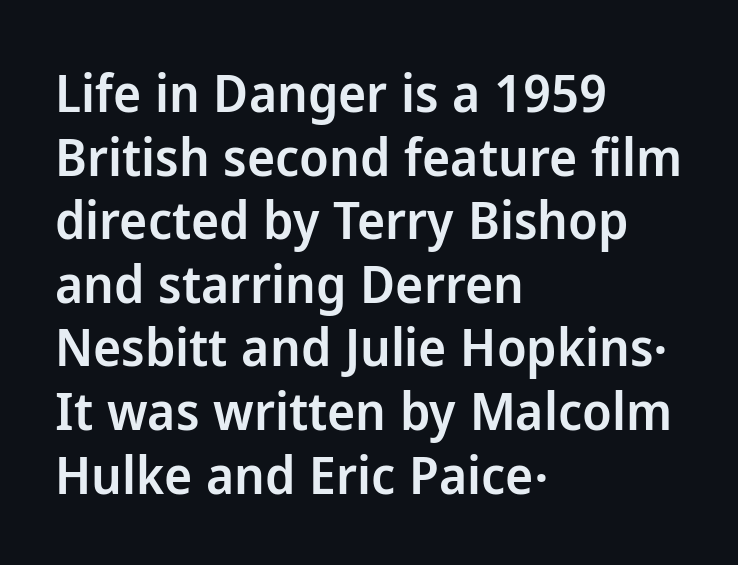
The image shows 53 px semibold sans-serif type, upright; set left-aligned, line spacing 1.2x, normal letter spacing, not underlined; low stroke contrast and a medium x-height.
